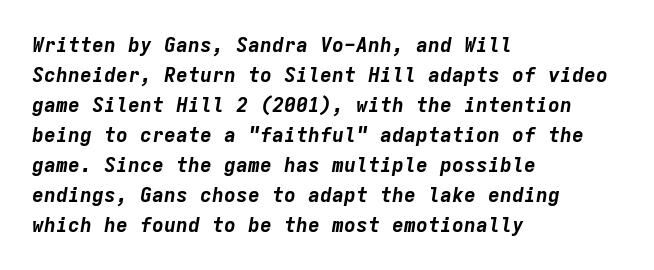
Q: Is the text bold? A: Yes.
Q: Is the text italic (slanted)? A: Yes, it leans right by about 9 degrees.
Q: Is the text underlined? A: No.
Q: How is the paragraph aligned? A: Left-aligned.
Q: Is the spacing between letters normal or unusually wide? A: Normal.
Q: Is the spacing between lines tight, normal or loose? A: Normal.
